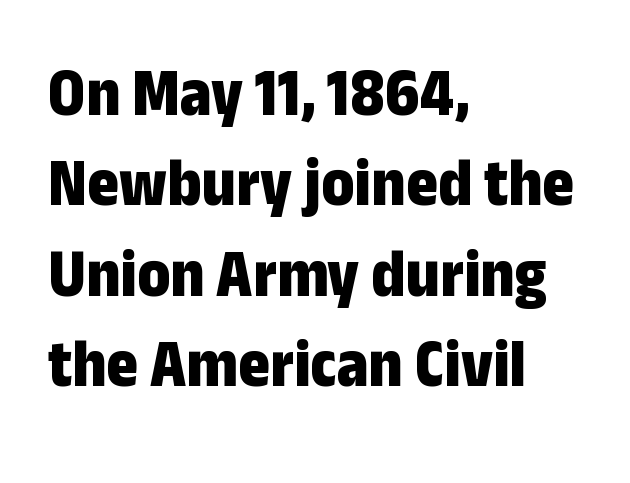
The image shows 68 px bold, condensed sans-serif type, upright; set left-aligned, normal line spacing (1.33x), normal letter spacing, not underlined; low stroke contrast and a medium x-height.
